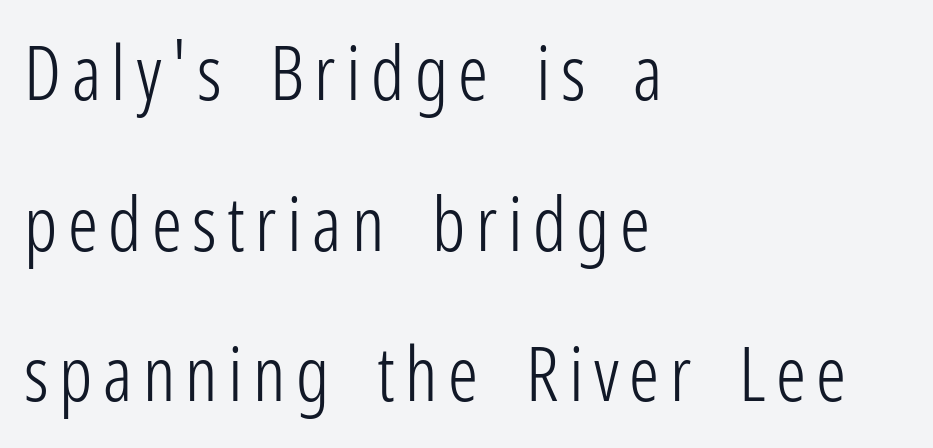
Q: Is the text bold? A: No.
Q: Is the text italic (slanted)? A: No, it is upright.
Q: Is the typeface a serif or a sans-serif typeface? A: Sans-serif.
Q: Is the text underlined? A: No.
Q: How is the paragraph aligned? A: Left-aligned.
Q: Is the spacing between lines tight, normal or loose? A: Loose.
Q: Width (condensed, normal, or wide)? A: Condensed.
Q: Stroke contrast? A: Low.
Q: x-height? A: Medium.
Q: Monospaced? A: No.
